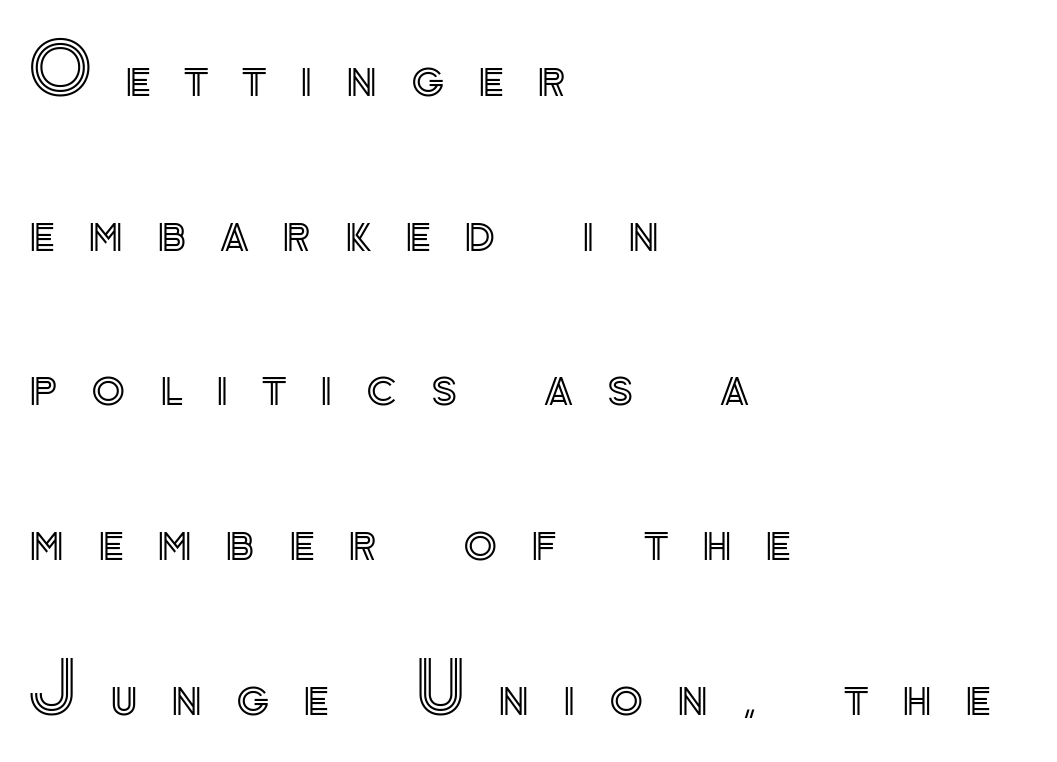
Underline: absent. The face used here is proportionally spaced, like ordinary book or web type. Visually the block forms a straight wall on the left and a jagged coastline on the right. Ordinary non-slanted type is in use.
